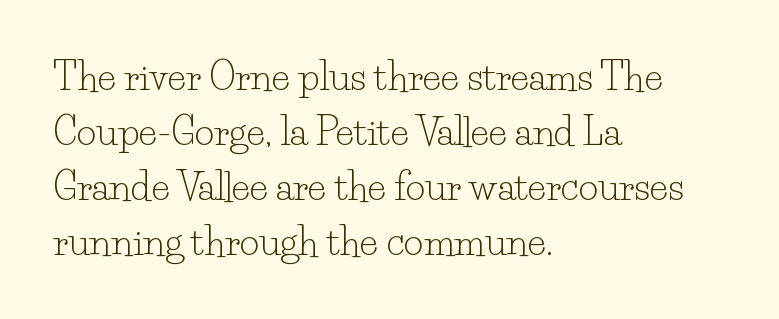
{"serif": "yes", "italic": "no", "bold": "no", "weight": "light", "width": "normal", "stroke_contrast": "low", "x_height": "small", "monospaced": "no", "underline": "no", "align": "left", "line_spacing": "normal", "line_spacing_ratio": 1.45, "letter_spacing": "normal", "letter_spacing_em": 0.0, "glyph_px": 38}
